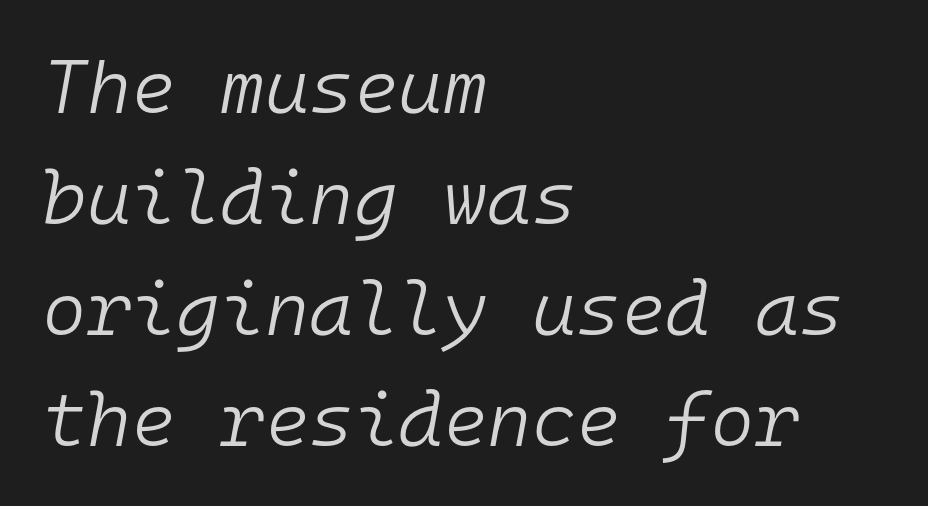
The image shows 76 px light type, italic (leaning right), monospaced; set left-aligned, normal line spacing (1.46x), normal letter spacing, not underlined; low stroke contrast and a medium x-height.
